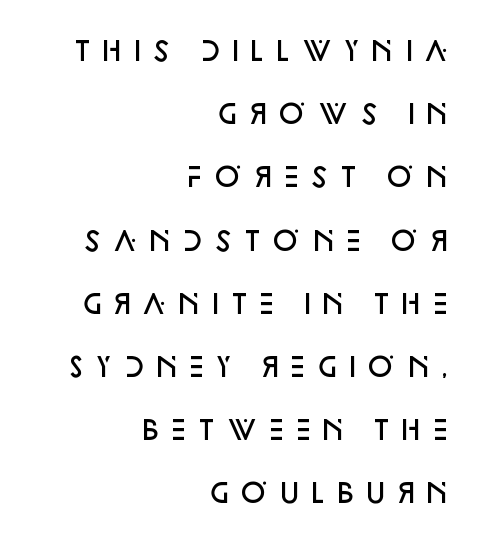
Q: Is the text bold? A: Semi-bold.
Q: Is the text italic (slanted)? A: No, it is upright.
Q: Is the text underlined? A: No.
Q: How is the paragraph aligned? A: Right-aligned.
Q: Is the spacing between letters normal or unusually wide? A: Unusually wide.
Q: Is the spacing between lines tight, normal or loose? A: Loose.
